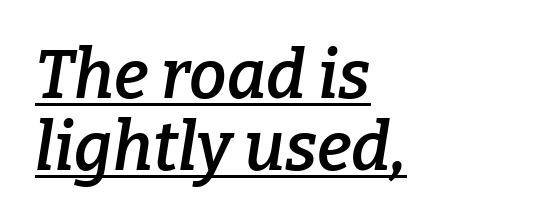
Has an underline been added? It has. Its strokes are somewhat broadened, the hallmark of semibold type. Is the block centered? No — it sits flush against the left margin. The rendering applies a slant to the glyphs. Is this a fixed-width face? No — the glyphs have proportional, varying widths.
